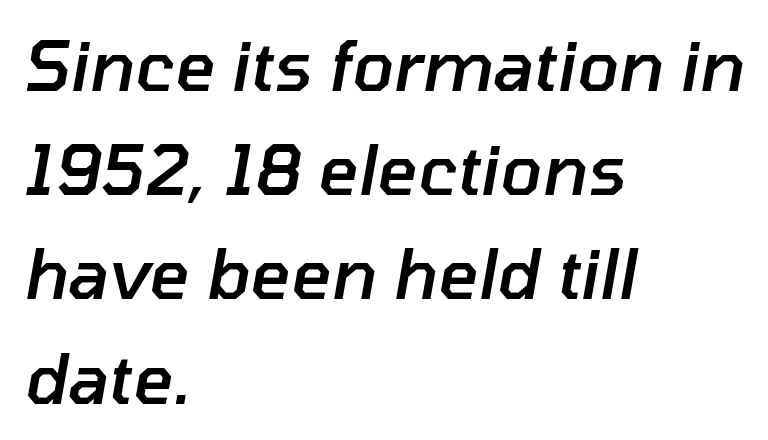
The image shows 69 px semibold type, italic (leaning right); set left-aligned, normal line spacing (1.51x), normal letter spacing, not underlined; low stroke contrast and a medium x-height.
